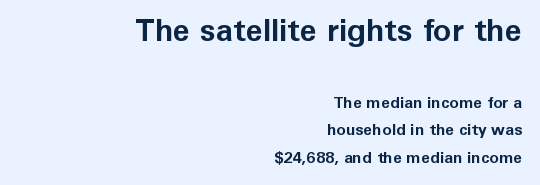
Q: Is the text bold? A: Yes.
Q: Is the text italic (slanted)? A: No, it is upright.
Q: Is the typeface a serif or a sans-serif typeface? A: Sans-serif.
Q: Is the text underlined? A: No.
Q: How is the paragraph aligned? A: Right-aligned.
Q: Is the spacing between letters normal or unusually wide? A: Normal.
Q: Which block of text is set in a larger size, the first (top) or the second (bottom)? A: The first (top) one.
Q: Width (condensed, normal, or wide)? A: Normal.
Q: Stroke contrast? A: Low.
Q: x-height? A: Medium.
Q: Monospaced? A: No.
